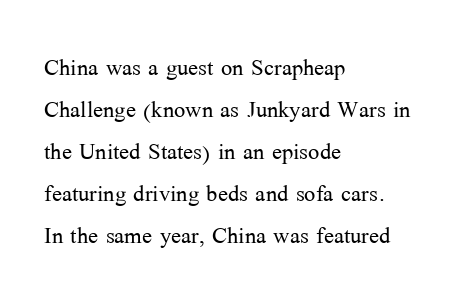
{"serif": "yes", "italic": "no", "bold": "no", "weight": "light", "width": "normal", "stroke_contrast": "medium", "x_height": "medium", "monospaced": "no", "underline": "no", "align": "left", "line_spacing": "normal", "line_spacing_ratio": 1.4, "letter_spacing": "normal", "letter_spacing_em": 0.0, "glyph_px": 30}
